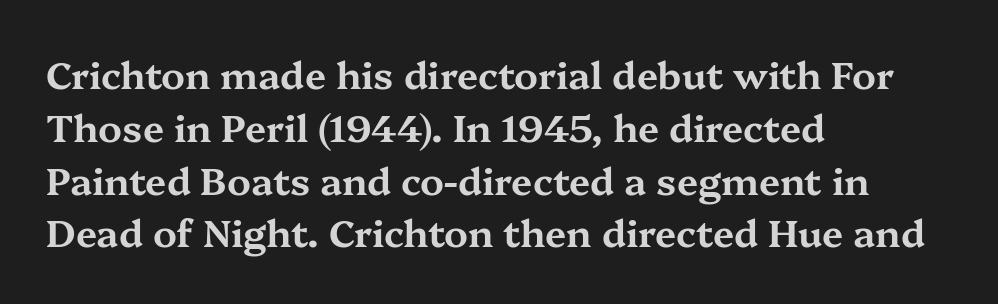
The image shows 38 px wide serif type, upright; set left-aligned, normal line spacing (1.39x), normal letter spacing, not underlined; medium stroke contrast and a medium x-height.
